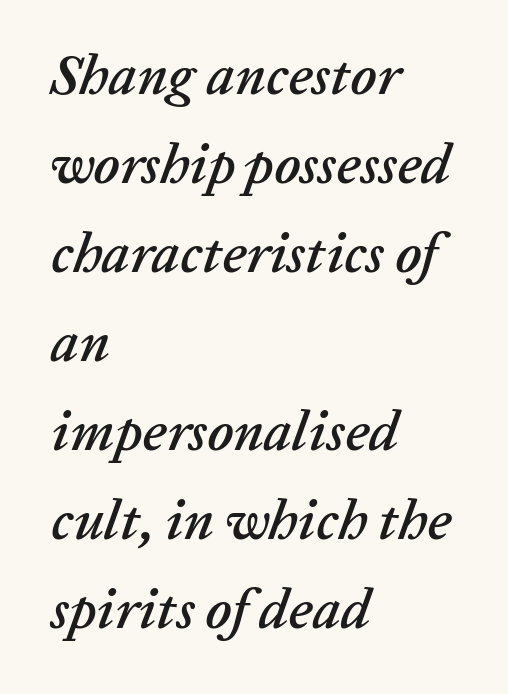
Q: Is the text italic (slanted)? A: Yes, it leans right by about 20 degrees.
Q: Is the text underlined? A: No.
Q: How is the paragraph aligned? A: Left-aligned.
Q: Is the spacing between letters normal or unusually wide? A: Normal.
Q: Is the spacing between lines tight, normal or loose? A: Normal.
Q: Width (condensed, normal, or wide)? A: Normal.
Q: Stroke contrast? A: Low.
Q: x-height? A: Medium.
Q: Monospaced? A: No.
